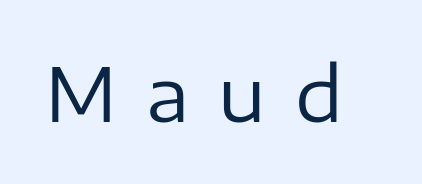
Q: Is the text bold? A: No.
Q: Is the text italic (slanted)? A: No, it is upright.
Q: Is the typeface a serif or a sans-serif typeface? A: Sans-serif.
Q: Is the text underlined? A: No.
Q: Is the spacing between letters normal or unusually wide? A: Unusually wide.
Q: Width (condensed, normal, or wide)? A: Normal.
Q: Stroke contrast? A: Low.
Q: x-height? A: Medium.
Q: Monospaced? A: No.
